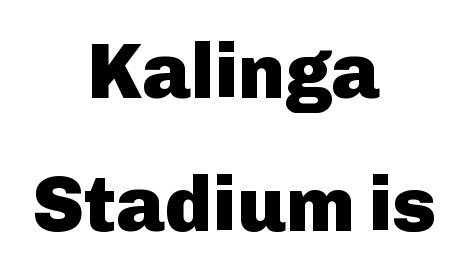
The image shows 78 px heavy sans-serif type, upright; set centered, line spacing 1.71x, normal letter spacing, not underlined; low stroke contrast and a medium x-height.
